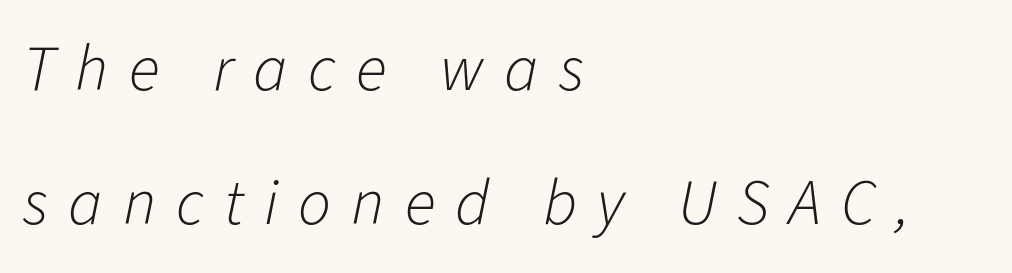
Q: Is the text bold? A: No.
Q: Is the text italic (slanted)? A: Yes, it leans right by about 11 degrees.
Q: Is the text underlined? A: No.
Q: How is the paragraph aligned? A: Left-aligned.
Q: Is the spacing between letters normal or unusually wide? A: Unusually wide.
Q: Is the spacing between lines tight, normal or loose? A: Loose.
Q: Width (condensed, normal, or wide)? A: Normal.
Q: Stroke contrast? A: Low.
Q: x-height? A: Medium.
Q: Monospaced? A: No.
